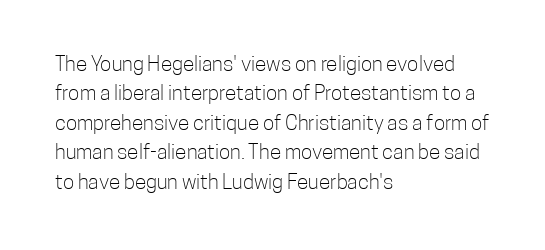
{"italic": "no", "bold": "no", "underline": "no", "align": "left", "line_spacing": "normal", "line_spacing_ratio": 1.4, "letter_spacing": "normal", "letter_spacing_em": 0.0, "glyph_px": 21}
